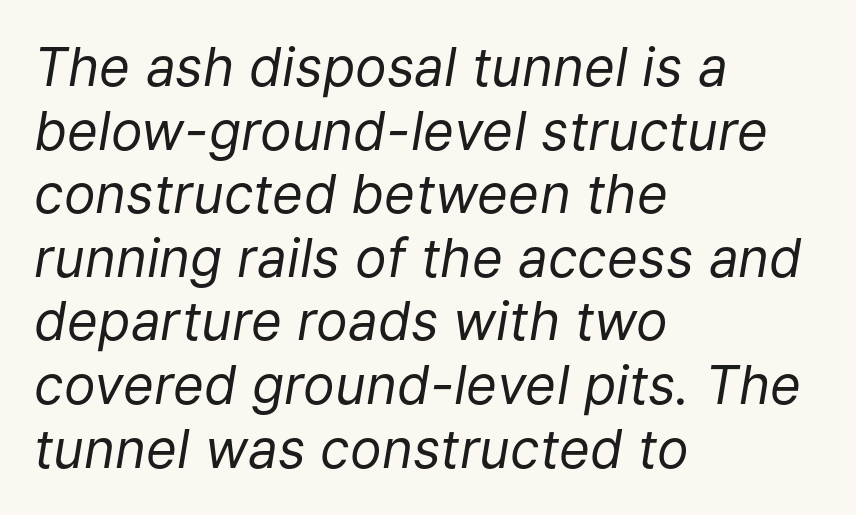
Would a proofreader flag this as italicized? Yes. A typesetter would call this zero additional tracking. The characters are drawn with everyday or finer stroke widths. The lines in this sample share a left origin and differ only in where they stop. This sample has the flowing, uneven cadence of proportional lettering. Just letters on the line, the space beneath them empty.
